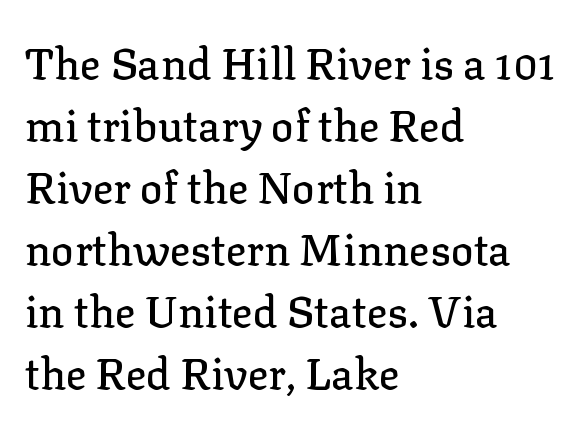
The image shows 43 px serif type, upright; set left-aligned, normal line spacing (1.44x), normal letter spacing, not underlined; low stroke contrast and a medium x-height.
